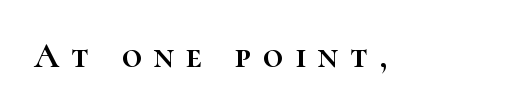
{"italic": "no", "width": "normal", "stroke_contrast": "high", "x_height": "medium", "monospaced": "no", "underline": "no", "letter_spacing": "wide", "letter_spacing_em": 0.35, "glyph_px": 35}
